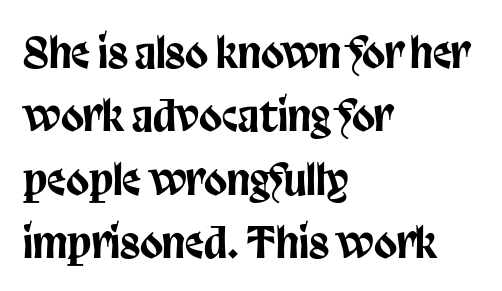
Q: Is the text italic (slanted)? A: No, it is upright.
Q: Is the typeface a serif or a sans-serif typeface? A: Sans-serif.
Q: Is the text underlined? A: No.
Q: How is the paragraph aligned? A: Left-aligned.
Q: Is the spacing between letters normal or unusually wide? A: Normal.
Q: Is the spacing between lines tight, normal or loose? A: Normal.
Q: Width (condensed, normal, or wide)? A: Condensed.
Q: Stroke contrast? A: Low.
Q: x-height? A: Large.
Q: Monospaced? A: No.
